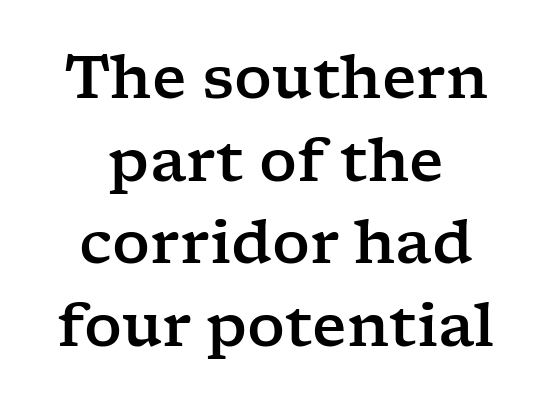
The image shows 59 px wide serif type, upright; set centered, normal line spacing (1.4x), normal letter spacing, not underlined; low stroke contrast and a medium x-height.
